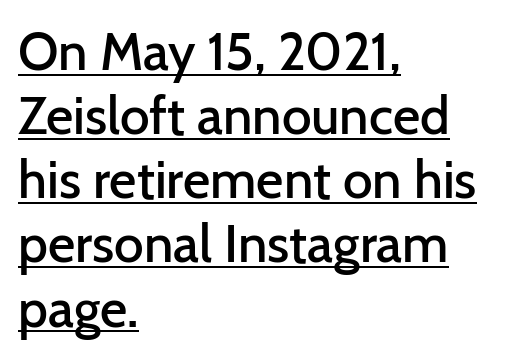
The lettering holds an erect, upright posture throughout. Underline: present. Each letter keeps its own natural width here, so spacing adapts to shape. Regarding serifs, this sample does without them.
